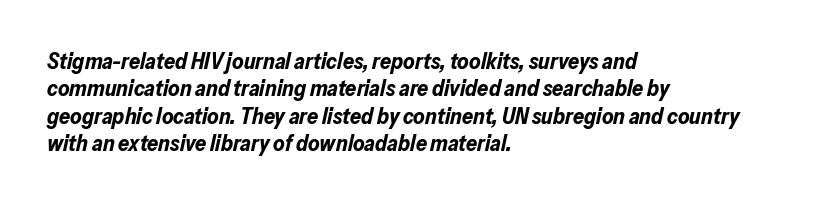
{"italic": "yes", "lean": "right", "slant_degrees": 13, "bold": "yes", "underline": "no", "align": "left", "line_spacing": "normal", "line_spacing_ratio": 1.25, "letter_spacing": "normal", "letter_spacing_em": 0.0, "glyph_px": 22}
